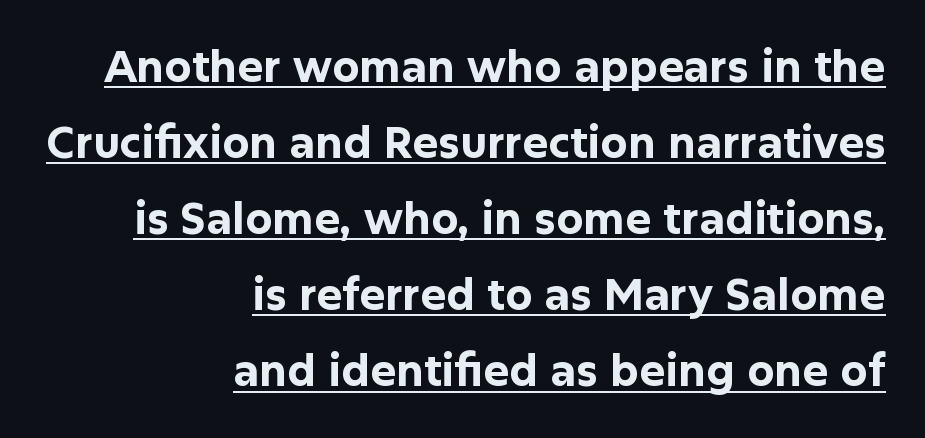
The image shows 43 px bold sans-serif type, upright; set right-aligned, line spacing 1.77x, normal letter spacing, underlined; low stroke contrast and a medium x-height.
